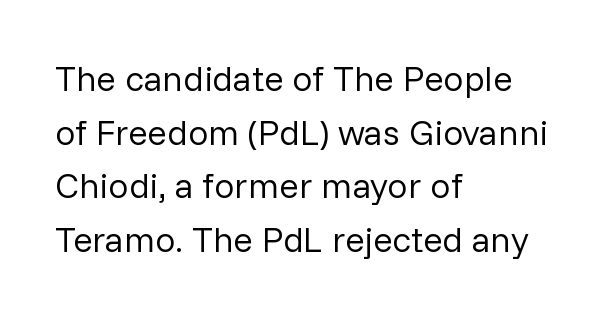
The space directly below the letters is spotless. Does the leading feel generous? No, just average. It's the straight-up-and-down kind of type. Is the type heavy? It reads as light-to-regular instead.
